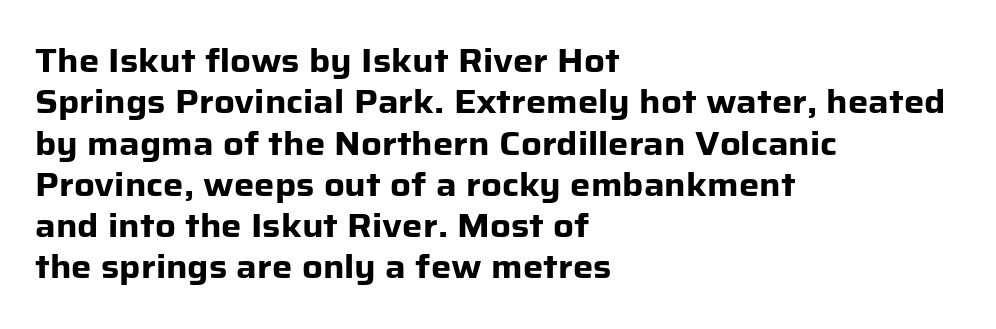
{"serif": "no", "italic": "no", "bold": "yes", "weight": "heavy", "width": "normal", "stroke_contrast": "low", "x_height": "medium", "monospaced": "no", "underline": "no", "align": "left", "line_spacing": "normal", "line_spacing_ratio": 1.29, "letter_spacing": "normal", "letter_spacing_em": 0.0, "glyph_px": 32}
